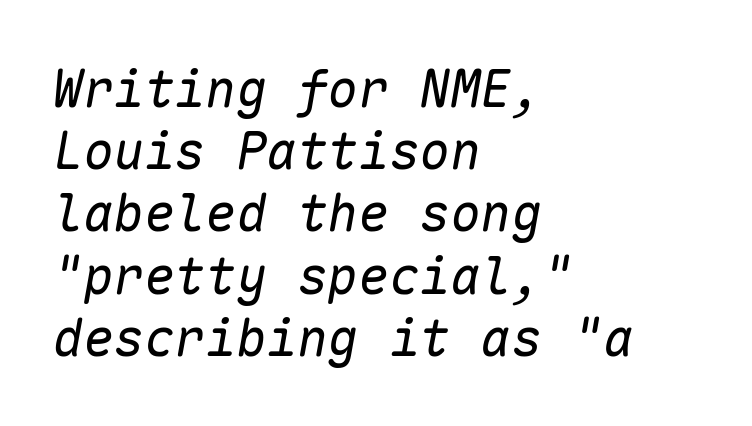
Q: Is the text bold? A: No.
Q: Is the text italic (slanted)? A: Yes, it leans right by about 10 degrees.
Q: Is the text underlined? A: No.
Q: How is the paragraph aligned? A: Left-aligned.
Q: Is the spacing between letters normal or unusually wide? A: Normal.
Q: Width (condensed, normal, or wide)? A: Normal.
Q: Stroke contrast? A: Low.
Q: x-height? A: Medium.
Q: Monospaced? A: Yes.
